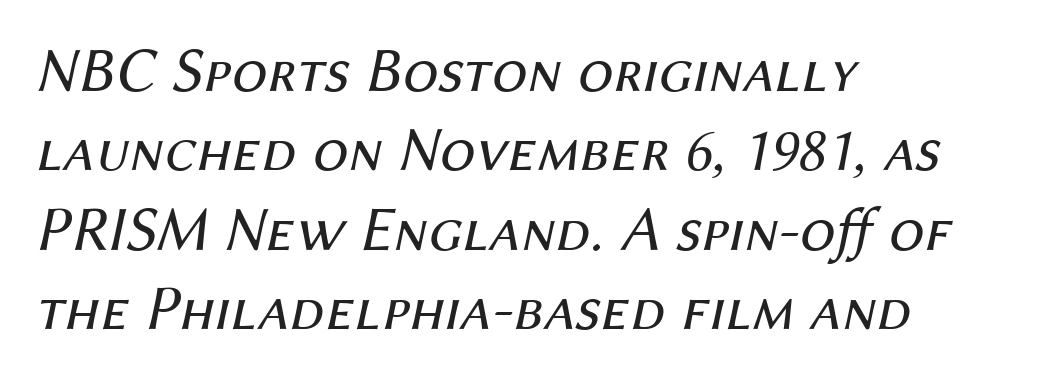
{"italic": "yes", "lean": "right", "slant_degrees": 12, "bold": "no", "weight": "regular", "width": "normal", "stroke_contrast": "medium", "x_height": "medium", "monospaced": "no", "underline": "no", "align": "left", "line_spacing": "normal", "line_spacing_ratio": 1.26, "letter_spacing": "normal", "letter_spacing_em": 0.0, "glyph_px": 63}
